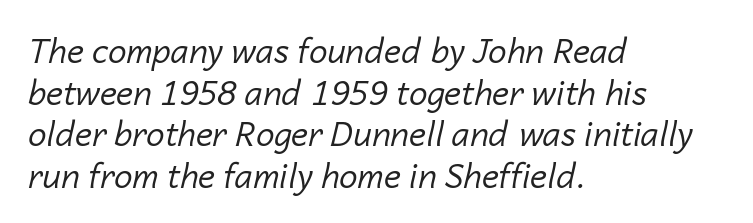
The image shows 33 px regular-weight type, italic (leaning right); set left-aligned, normal line spacing (1.26x), normal letter spacing, not underlined; low stroke contrast and a medium x-height.
